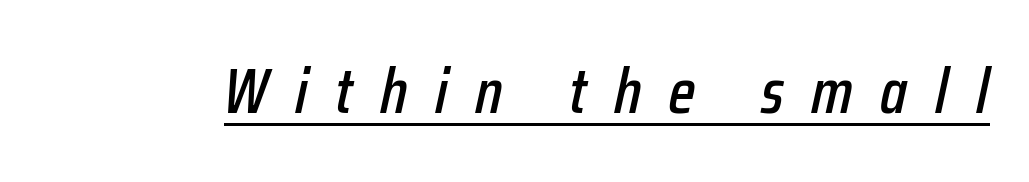
{"italic": "yes", "lean": "right", "slant_degrees": 12, "width": "condensed", "stroke_contrast": "low", "x_height": "medium", "monospaced": "no", "underline": "yes", "letter_spacing": "wide", "letter_spacing_em": 0.43, "glyph_px": 64}
